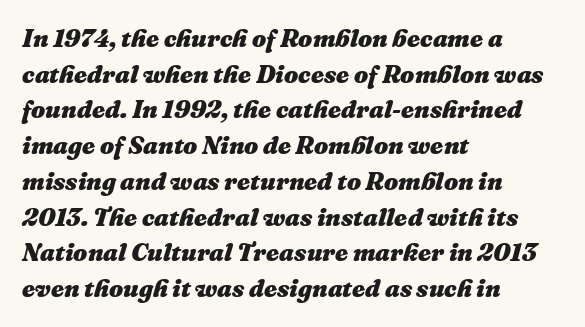
{"italic": "yes", "lean": "right", "slant_degrees": 16, "bold": "yes", "underline": "no", "align": "left", "line_spacing": "normal", "line_spacing_ratio": 1.43, "letter_spacing": "normal", "letter_spacing_em": 0.0, "glyph_px": 25}
